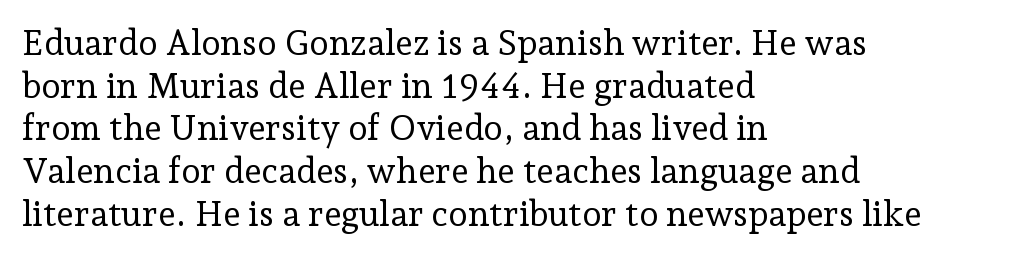
The image shows 35 px regular-weight serif type, upright; set left-aligned, line spacing 1.22x, normal letter spacing, not underlined; low stroke contrast and a medium x-height.
